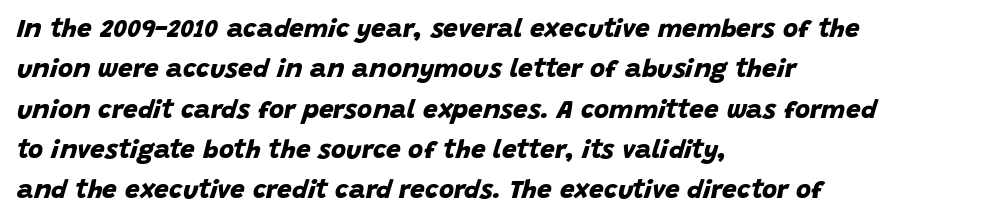
The image shows 26 px bold type; set left-aligned, normal line spacing (1.55x), normal letter spacing, not underlined.
